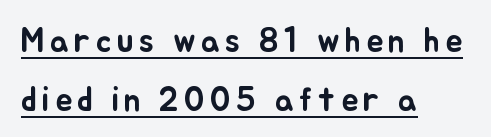
The image shows 34 px text type, upright; set left-aligned, line spacing 1.75x, underlined; low stroke contrast and a small x-height.
